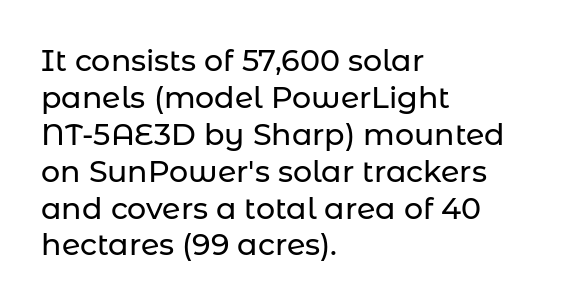
{"serif": "no", "italic": "no", "width": "normal", "stroke_contrast": "low", "x_height": "medium", "monospaced": "no", "underline": "no", "align": "left", "line_spacing_ratio": 1.23, "letter_spacing": "normal", "letter_spacing_em": 0.0, "glyph_px": 30}
